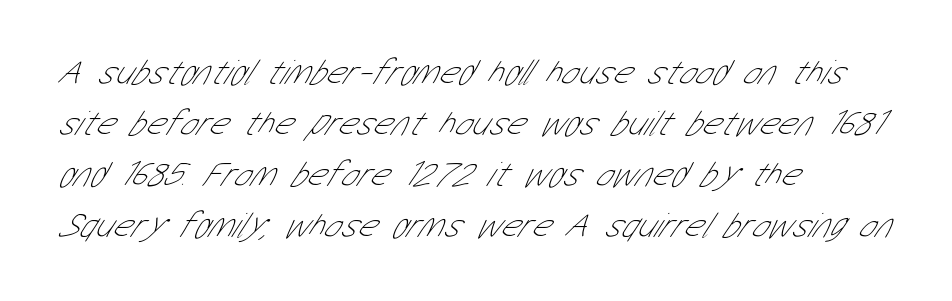
Q: Is the text bold? A: No.
Q: Is the typeface a serif or a sans-serif typeface? A: Sans-serif.
Q: Is the text underlined? A: No.
Q: How is the paragraph aligned? A: Left-aligned.
Q: Is the spacing between letters normal or unusually wide? A: Normal.
Q: Is the spacing between lines tight, normal or loose? A: Normal.
Q: Width (condensed, normal, or wide)? A: Condensed.
Q: Stroke contrast? A: Low.
Q: x-height? A: Medium.
Q: Monospaced? A: No.
